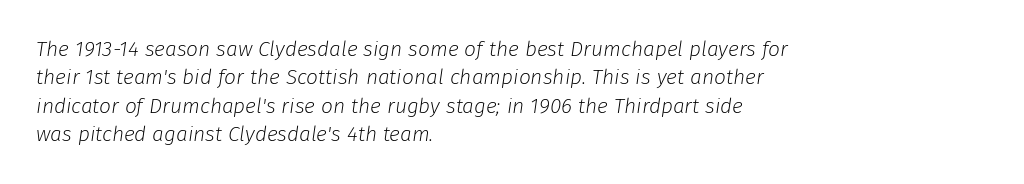
{"italic": "yes", "lean": "right", "slant_degrees": 8, "bold": "no", "underline": "no", "align": "left", "line_spacing": "normal", "line_spacing_ratio": 1.35, "letter_spacing": "normal", "letter_spacing_em": 0.0, "glyph_px": 21}
